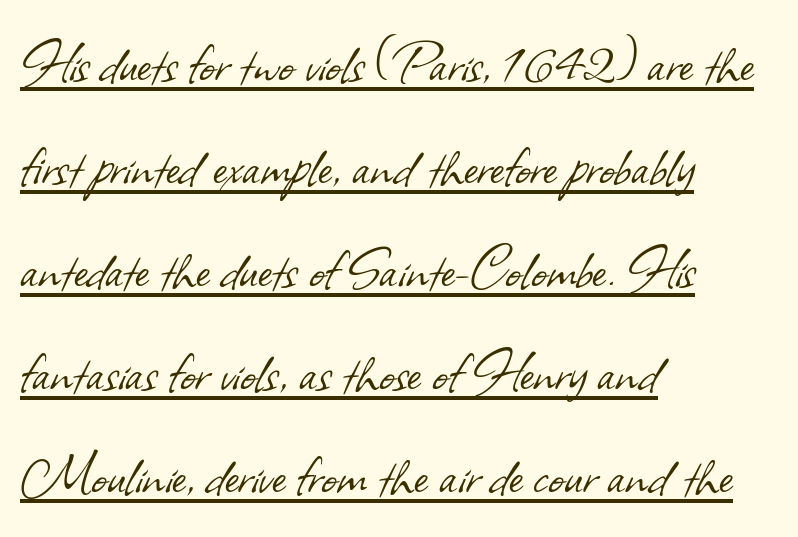
Does the leading feel generous? No, just average. Think of a printed novel: that variable character pitch is what you see here. The words here are underlined. You could call the tracking neutral — neither tight nor loose.
